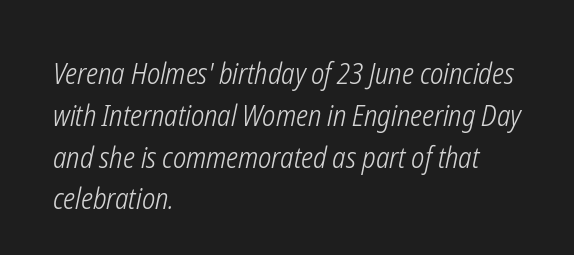
{"italic": "yes", "lean": "right", "slant_degrees": 12, "bold": "no", "weight": "light", "width": "condensed", "stroke_contrast": "low", "x_height": "medium", "monospaced": "no", "underline": "no", "align": "left", "line_spacing": "normal", "line_spacing_ratio": 1.44, "letter_spacing": "normal", "letter_spacing_em": 0.0, "glyph_px": 29}
